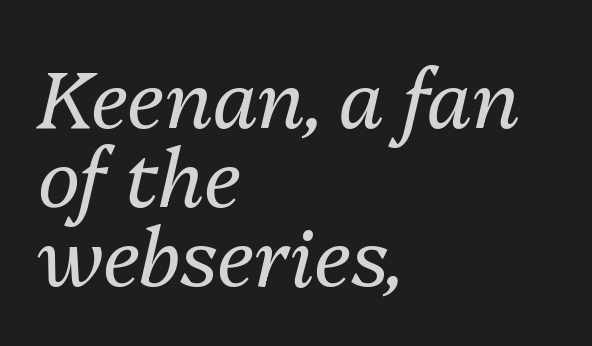
Q: Is the text bold? A: No.
Q: Is the text italic (slanted)? A: Yes, it leans right by about 13 degrees.
Q: Is the text underlined? A: No.
Q: How is the paragraph aligned? A: Left-aligned.
Q: Is the spacing between letters normal or unusually wide? A: Normal.
Q: Is the spacing between lines tight, normal or loose? A: Tight.
Q: Width (condensed, normal, or wide)? A: Normal.
Q: Stroke contrast? A: Medium.
Q: x-height? A: Medium.
Q: Monospaced? A: No.
